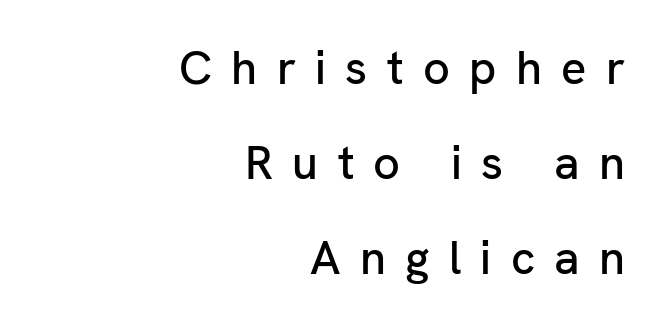
The image shows 47 px sans-serif type, upright; set right-aligned, loose line spacing (2.02x), unusually wide letter spacing (+0.41 em), not underlined; low stroke contrast and a medium x-height.
